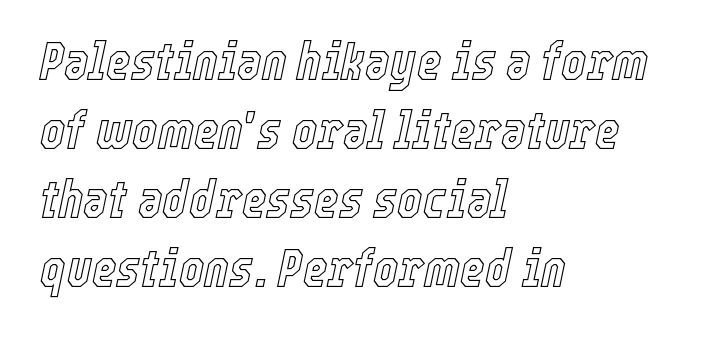
{"italic": "yes", "lean": "right", "slant_degrees": 12, "width": "condensed", "x_height": "medium", "monospaced": "no", "underline": "no", "align": "left", "line_spacing": "normal", "line_spacing_ratio": 1.3, "letter_spacing": "normal", "letter_spacing_em": 0.0, "glyph_px": 53}
